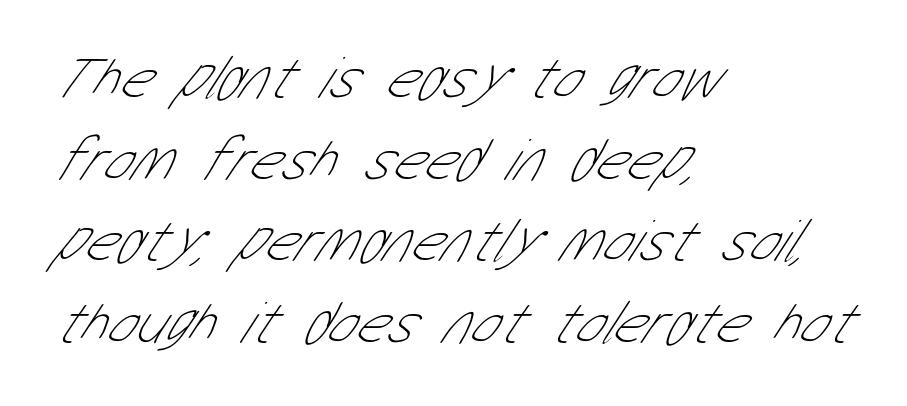
{"serif": "no", "bold": "no", "weight": "thin", "width": "condensed", "stroke_contrast": "low", "x_height": "medium", "monospaced": "no", "underline": "no", "align": "left", "line_spacing": "normal", "line_spacing_ratio": 1.34, "letter_spacing": "normal", "letter_spacing_em": 0.0, "glyph_px": 61}
